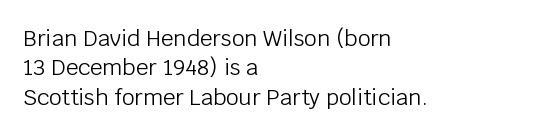
The image shows 22 px text type, upright; set left-aligned, normal line spacing (1.33x), normal letter spacing, not underlined.
